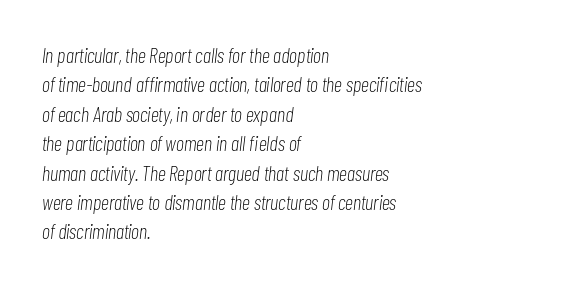
The setting favours the left margin, as ordinary paragraphs usually do. The block of text has a typical density, with ordinary space between rows. This is not heavy type; no bold has been used. Short note: letters normally spaced. Only glyphs here, with clear space below each row.
